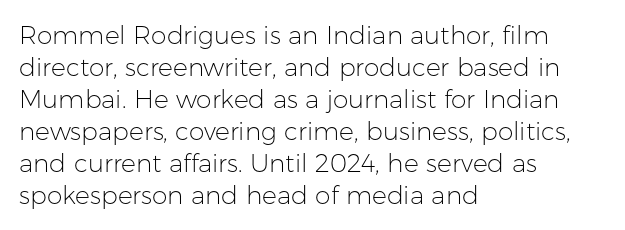
{"italic": "no", "bold": "no", "underline": "no", "align": "left", "line_spacing": "normal", "line_spacing_ratio": 1.28, "letter_spacing": "normal", "letter_spacing_em": 0.0, "glyph_px": 25}
